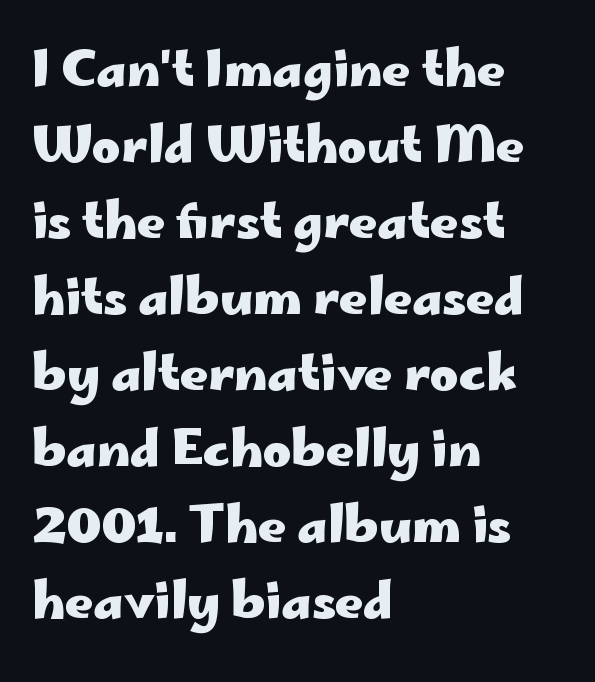
The font family rendered here belongs to the sans-serif group. The space directly below the letters is spotless. The glyphs have the mass of a bold cut. What's the leading like? Ordinary, nothing unusual. Is this a fixed-width face? No — the glyphs have proportional, varying widths. Does extra space separate the letters? No, they use regular spacing.
